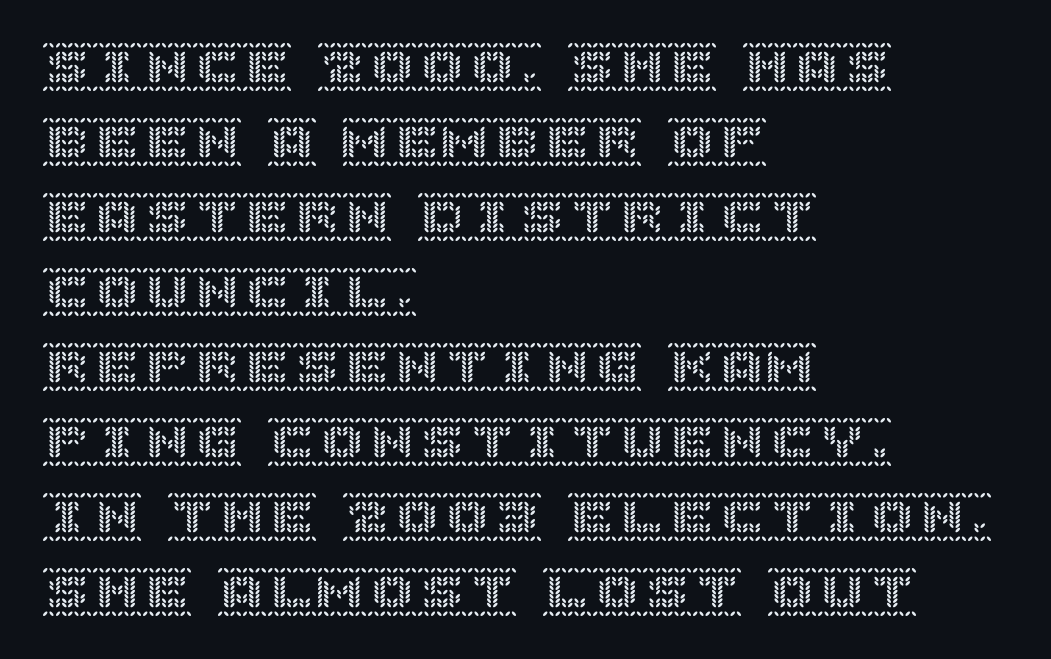
{"italic": "no", "width": "normal", "x_height": "large", "underline": "no", "align": "left", "line_spacing": "normal", "line_spacing_ratio": 1.5, "letter_spacing": "normal", "letter_spacing_em": 0.0, "glyph_px": 50}
